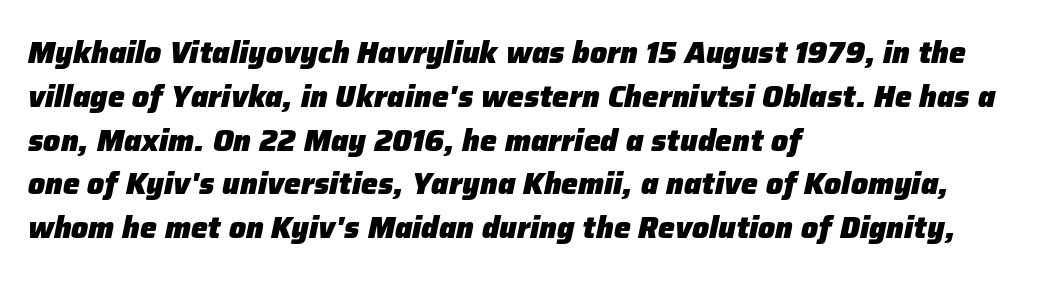
Q: Is the text bold? A: Yes.
Q: Is the text italic (slanted)? A: Yes, it leans right by about 12 degrees.
Q: Is the text underlined? A: No.
Q: How is the paragraph aligned? A: Left-aligned.
Q: Is the spacing between letters normal or unusually wide? A: Normal.
Q: Is the spacing between lines tight, normal or loose? A: Normal.
Q: Width (condensed, normal, or wide)? A: Normal.
Q: Stroke contrast? A: Low.
Q: x-height? A: Medium.
Q: Monospaced? A: No.
